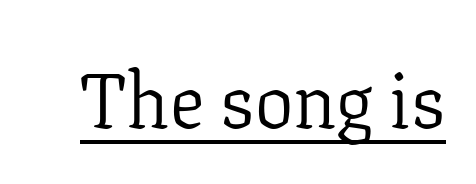
Q: Is the text bold? A: No.
Q: Is the text italic (slanted)? A: No, it is upright.
Q: Is the typeface a serif or a sans-serif typeface? A: Serif.
Q: Is the text underlined? A: Yes.
Q: Is the spacing between letters normal or unusually wide? A: Normal.
Q: Width (condensed, normal, or wide)? A: Normal.
Q: Stroke contrast? A: Low.
Q: x-height? A: Medium.
Q: Monospaced? A: No.
